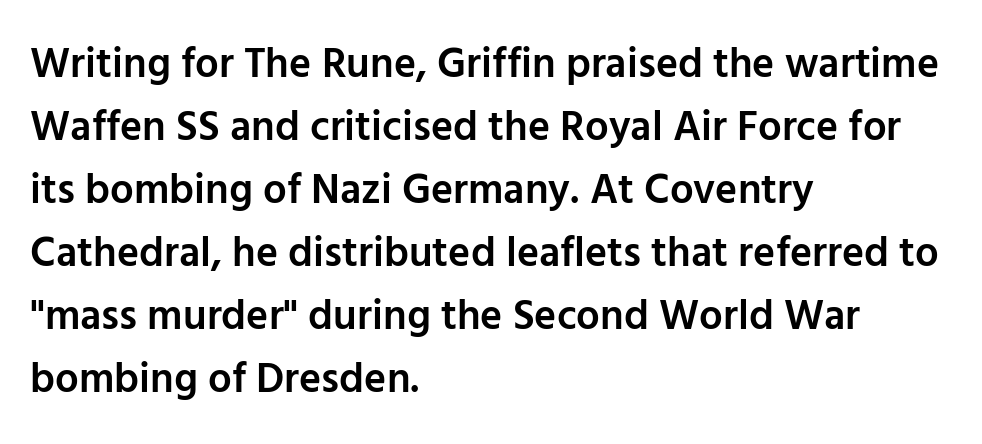
{"serif": "no", "italic": "no", "bold": "semi", "weight": "semibold", "width": "normal", "stroke_contrast": "low", "x_height": "medium", "monospaced": "no", "underline": "no", "align": "left", "line_spacing": "normal", "line_spacing_ratio": 1.5, "letter_spacing": "normal", "letter_spacing_em": 0.0, "glyph_px": 42}
